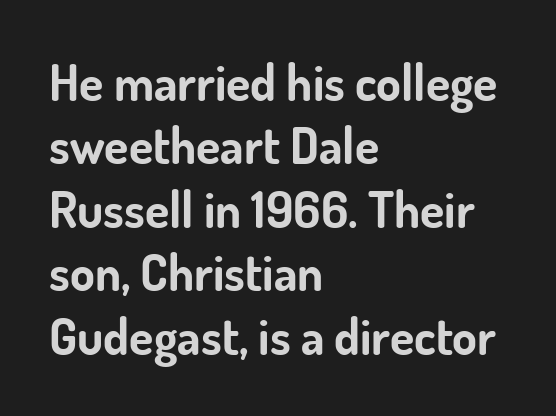
Q: Is the text bold? A: Yes.
Q: Is the text italic (slanted)? A: No, it is upright.
Q: Is the typeface a serif or a sans-serif typeface? A: Sans-serif.
Q: Is the text underlined? A: No.
Q: How is the paragraph aligned? A: Left-aligned.
Q: Is the spacing between letters normal or unusually wide? A: Normal.
Q: Is the spacing between lines tight, normal or loose? A: Normal.
Q: Width (condensed, normal, or wide)? A: Normal.
Q: Stroke contrast? A: Low.
Q: x-height? A: Small.
Q: Monospaced? A: No.
